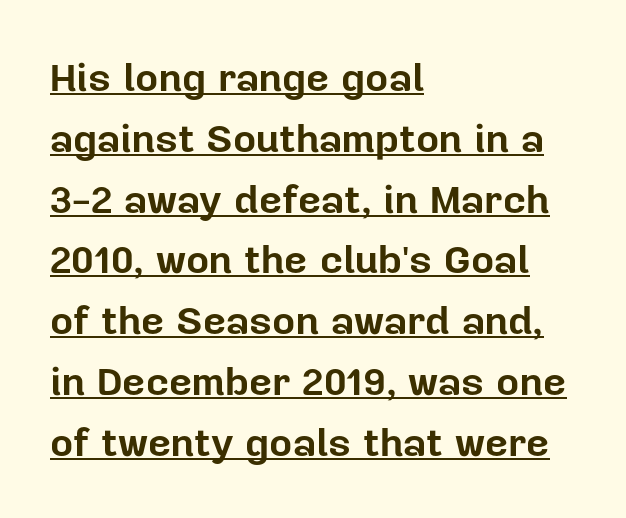
Q: Is the text bold? A: Yes.
Q: Is the text italic (slanted)? A: No, it is upright.
Q: Is the typeface a serif or a sans-serif typeface? A: Sans-serif.
Q: Is the text underlined? A: Yes.
Q: How is the paragraph aligned? A: Left-aligned.
Q: Is the spacing between letters normal or unusually wide? A: Normal.
Q: Is the spacing between lines tight, normal or loose? A: Normal.
Q: Width (condensed, normal, or wide)? A: Normal.
Q: Stroke contrast? A: Low.
Q: x-height? A: Medium.
Q: Monospaced? A: No.
